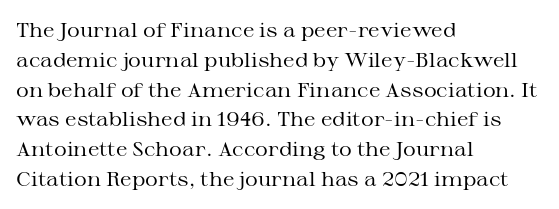
Q: Is the text bold? A: No.
Q: Is the text italic (slanted)? A: No, it is upright.
Q: Is the text underlined? A: No.
Q: How is the paragraph aligned? A: Left-aligned.
Q: Is the spacing between letters normal or unusually wide? A: Normal.
Q: Is the spacing between lines tight, normal or loose? A: Normal.
